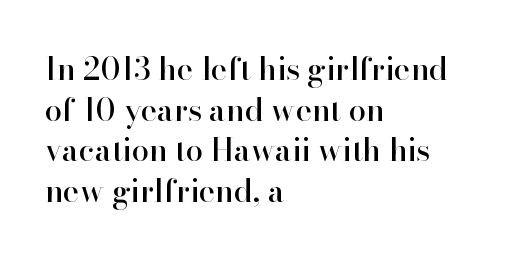
{"serif": "yes", "italic": "no", "width": "normal", "stroke_contrast": "high", "x_height": "small", "monospaced": "no", "underline": "no", "align": "left", "line_spacing": "normal", "line_spacing_ratio": 1.31, "letter_spacing": "normal", "letter_spacing_em": 0.0, "glyph_px": 31}
